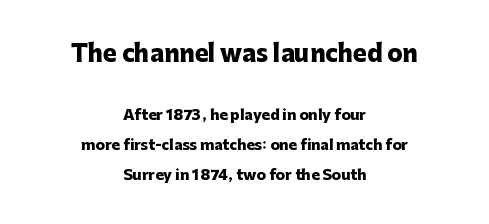
The image shows 23 px bold type, upright; set centered, loose line spacing (2.14x), normal letter spacing, not underlined; the first (top) block is 1.64x larger.
